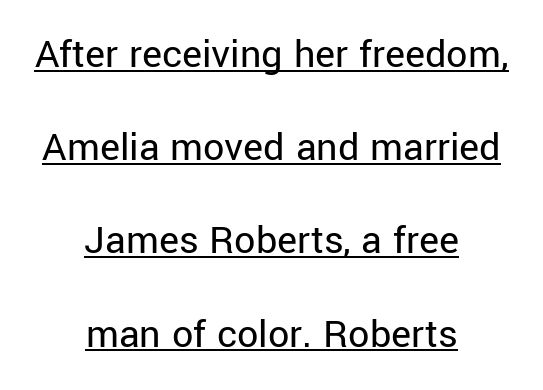
Posture: upright roman. Here the glyphs are tracked normally, forming tight word shapes. Underlined type. Unlike a traditional serif, this face leaves its strokes unadorned.
